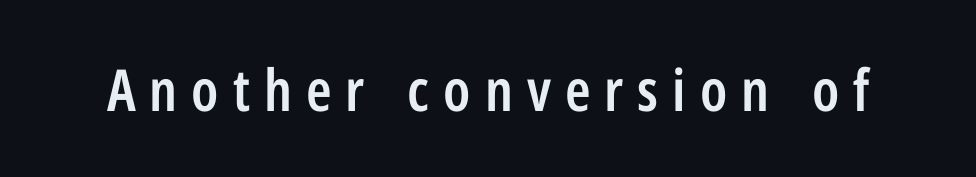
{"serif": "no", "italic": "no", "bold": "semi", "weight": "semibold", "width": "condensed", "stroke_contrast": "low", "x_height": "medium", "monospaced": "no", "underline": "no", "letter_spacing": "wide", "letter_spacing_em": 0.24, "glyph_px": 58}
